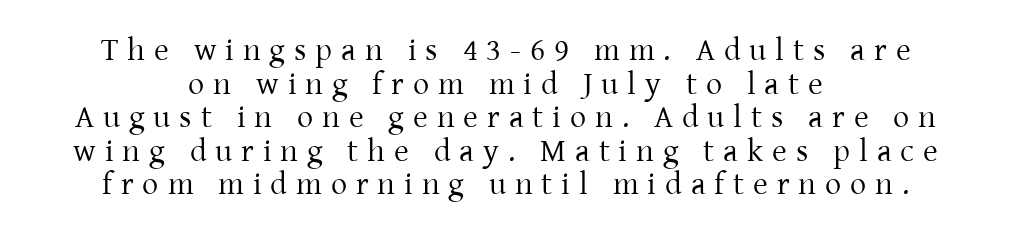
{"serif": "yes", "italic": "no", "bold": "no", "weight": "regular", "width": "normal", "stroke_contrast": "low", "x_height": "medium", "monospaced": "no", "underline": "no", "align": "center", "line_spacing": "tight", "line_spacing_ratio": 1.05, "letter_spacing": "wide", "letter_spacing_em": 0.28, "glyph_px": 32}
